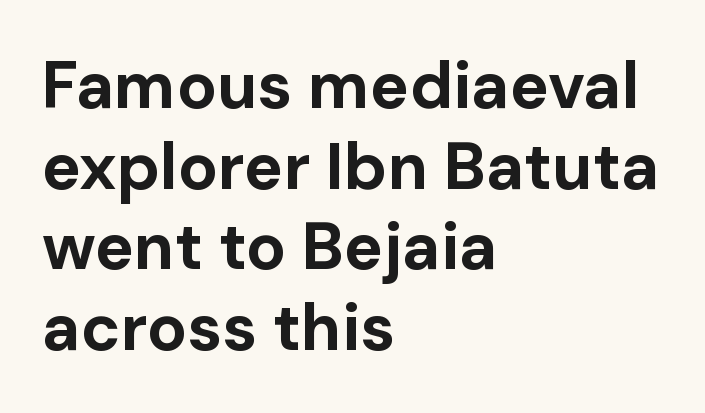
{"serif": "no", "italic": "no", "bold": "yes", "weight": "bold", "width": "normal", "stroke_contrast": "low", "x_height": "medium", "monospaced": "no", "underline": "no", "align": "left", "line_spacing_ratio": 1.22, "letter_spacing": "normal", "letter_spacing_em": 0.0, "glyph_px": 66}
